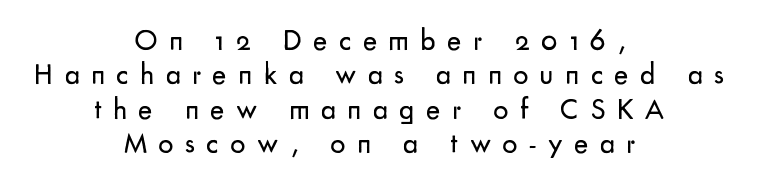
The image shows 30 px regular-weight sans-serif type, upright; set centered, tight line spacing (1.15x), unusually wide letter spacing (+0.38 em), not underlined; low stroke contrast and a small x-height.
